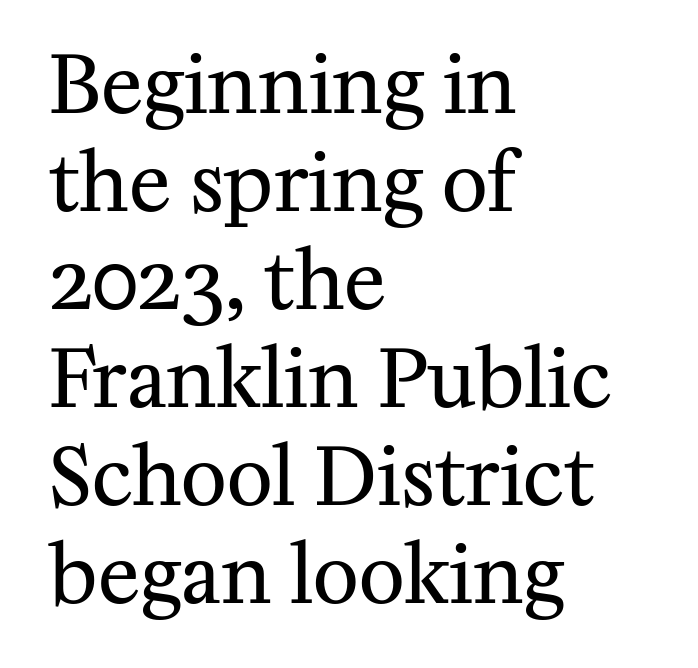
Q: Is the text bold? A: No.
Q: Is the text italic (slanted)? A: No, it is upright.
Q: Is the typeface a serif or a sans-serif typeface? A: Serif.
Q: Is the text underlined? A: No.
Q: How is the paragraph aligned? A: Left-aligned.
Q: Is the spacing between letters normal or unusually wide? A: Normal.
Q: Width (condensed, normal, or wide)? A: Normal.
Q: Stroke contrast? A: Medium.
Q: x-height? A: Medium.
Q: Monospaced? A: No.
